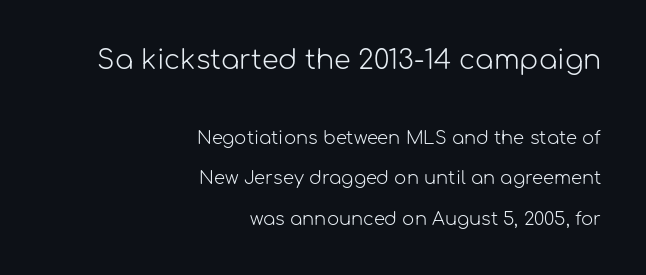
The image shows 27 px text type, upright; set right-aligned, loose line spacing (2.26x), normal letter spacing, not underlined; the first (top) block is 1.5x larger.
